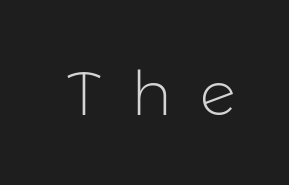
The image shows 62 px light sans-serif type, upright; set unusually wide letter spacing (+0.45 em), not underlined; low stroke contrast and a medium x-height.
